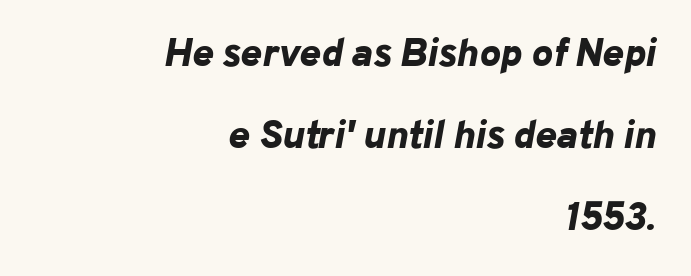
{"italic": "yes", "lean": "right", "slant_degrees": 10, "bold": "yes", "weight": "bold", "width": "normal", "stroke_contrast": "low", "x_height": "medium", "monospaced": "no", "underline": "no", "align": "right", "line_spacing": "loose", "line_spacing_ratio": 2.05, "letter_spacing": "normal", "letter_spacing_em": 0.0, "glyph_px": 40}
